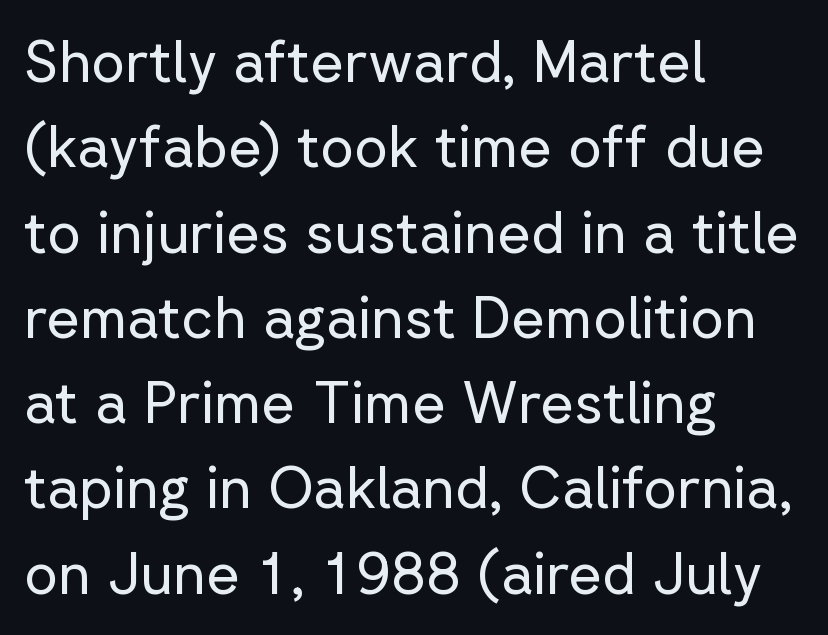
Q: Is the text bold? A: No.
Q: Is the text italic (slanted)? A: No, it is upright.
Q: Is the typeface a serif or a sans-serif typeface? A: Sans-serif.
Q: Is the text underlined? A: No.
Q: How is the paragraph aligned? A: Left-aligned.
Q: Is the spacing between letters normal or unusually wide? A: Normal.
Q: Is the spacing between lines tight, normal or loose? A: Normal.
Q: Width (condensed, normal, or wide)? A: Normal.
Q: Stroke contrast? A: Low.
Q: x-height? A: Medium.
Q: Monospaced? A: No.
